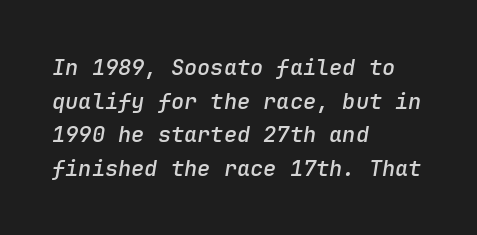
Q: Is the text bold? A: Semi-bold.
Q: Is the text italic (slanted)? A: Yes, it leans right by about 9 degrees.
Q: Is the text underlined? A: No.
Q: How is the paragraph aligned? A: Left-aligned.
Q: Is the spacing between letters normal or unusually wide? A: Normal.
Q: Is the spacing between lines tight, normal or loose? A: Normal.
